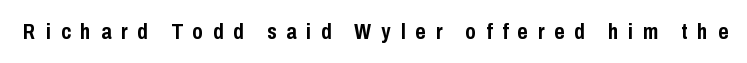
The image shows 22 px bold type, upright; set unusually wide letter spacing (+0.45 em), not underlined.
